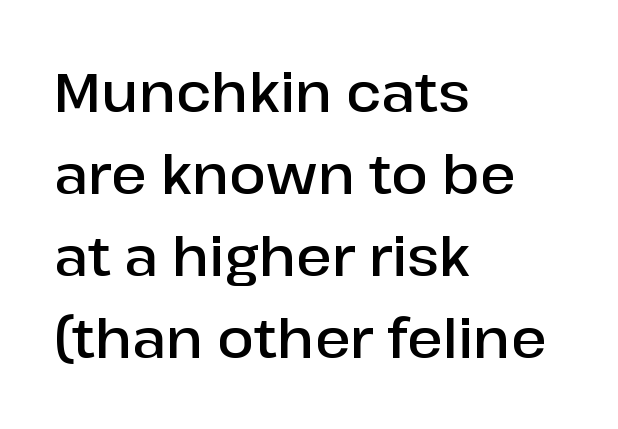
Letterform terminals end flat and unadorned throughout the passage. Looks like regular typesetting: each glyph gets only the width it needs. Compared with an ordinary text face, these strokes are moderately heavier — a semibold. Notice how descenders clear the ascenders below comfortably — that's standard leading. The typesetter chose a ragged-right arrangement here.
